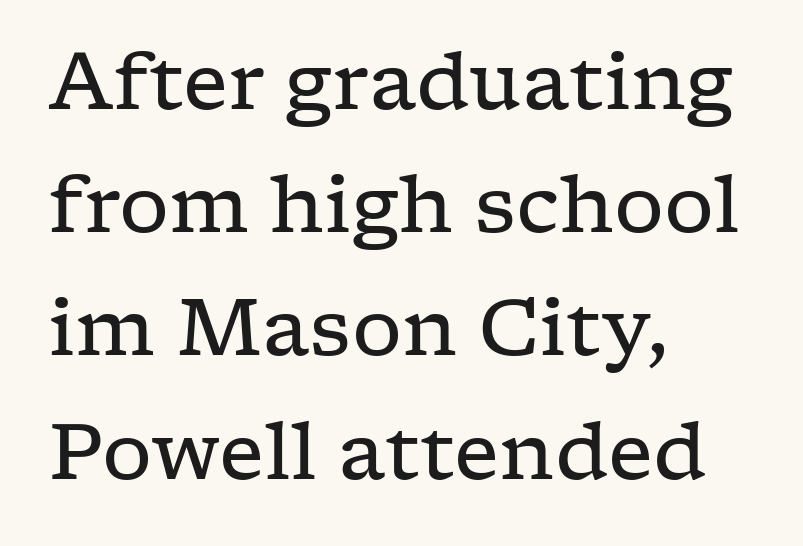
Q: Is the text bold? A: No.
Q: Is the text italic (slanted)? A: No, it is upright.
Q: Is the typeface a serif or a sans-serif typeface? A: Serif.
Q: Is the text underlined? A: No.
Q: How is the paragraph aligned? A: Left-aligned.
Q: Is the spacing between letters normal or unusually wide? A: Normal.
Q: Is the spacing between lines tight, normal or loose? A: Normal.
Q: Width (condensed, normal, or wide)? A: Wide.
Q: Stroke contrast? A: Low.
Q: x-height? A: Medium.
Q: Monospaced? A: No.
